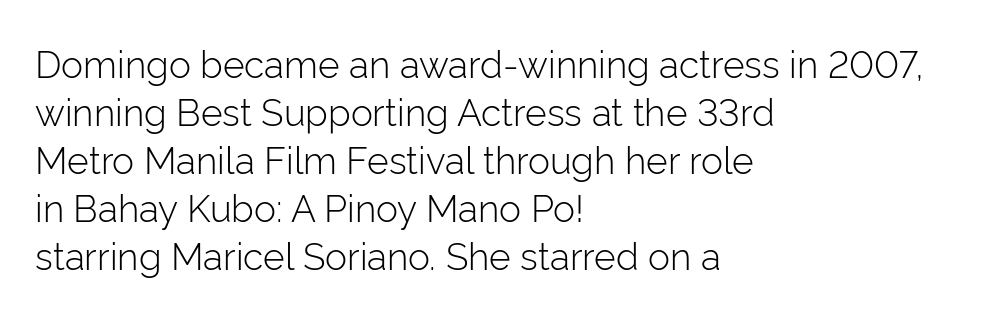
Q: Is the text bold? A: No.
Q: Is the text italic (slanted)? A: No, it is upright.
Q: Is the typeface a serif or a sans-serif typeface? A: Sans-serif.
Q: Is the text underlined? A: No.
Q: How is the paragraph aligned? A: Left-aligned.
Q: Is the spacing between letters normal or unusually wide? A: Normal.
Q: Is the spacing between lines tight, normal or loose? A: Normal.
Q: Width (condensed, normal, or wide)? A: Normal.
Q: Stroke contrast? A: Low.
Q: x-height? A: Medium.
Q: Monospaced? A: No.
